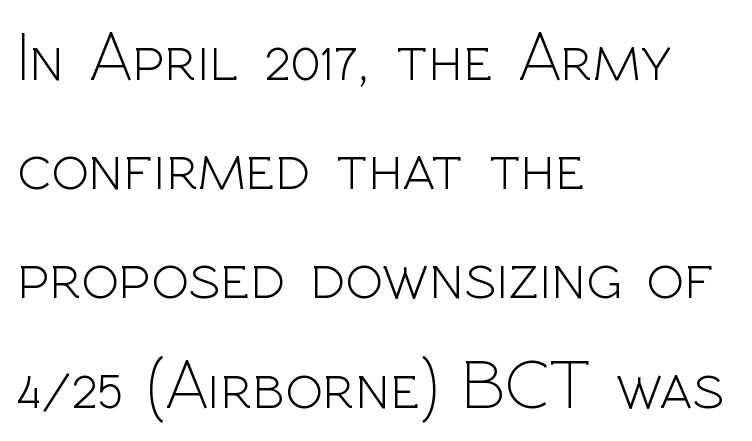
Q: Is the text bold? A: No.
Q: Is the text italic (slanted)? A: No, it is upright.
Q: Is the typeface a serif or a sans-serif typeface? A: Sans-serif.
Q: Is the text underlined? A: No.
Q: How is the paragraph aligned? A: Left-aligned.
Q: Is the spacing between letters normal or unusually wide? A: Normal.
Q: Is the spacing between lines tight, normal or loose? A: Normal.
Q: Width (condensed, normal, or wide)? A: Normal.
Q: x-height? A: Medium.
Q: Monospaced? A: No.
